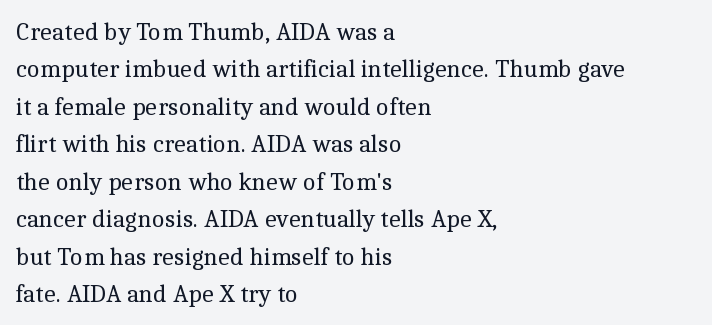
{"italic": "no", "bold": "no", "underline": "no", "align": "left", "line_spacing": "normal", "line_spacing_ratio": 1.5, "letter_spacing": "normal", "letter_spacing_em": 0.0, "glyph_px": 25}
